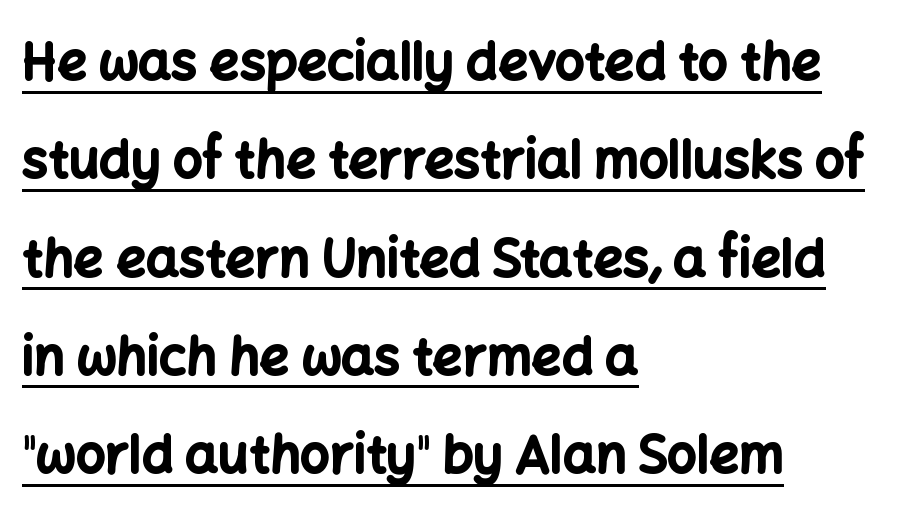
The image shows 52 px bold sans-serif type, upright; set left-aligned, line spacing 1.89x, normal letter spacing, underlined; low stroke contrast and a medium x-height.
